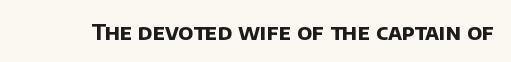
Q: Is the text bold? A: Yes.
Q: Is the text underlined? A: No.
Q: Is the spacing between letters normal or unusually wide? A: Normal.
